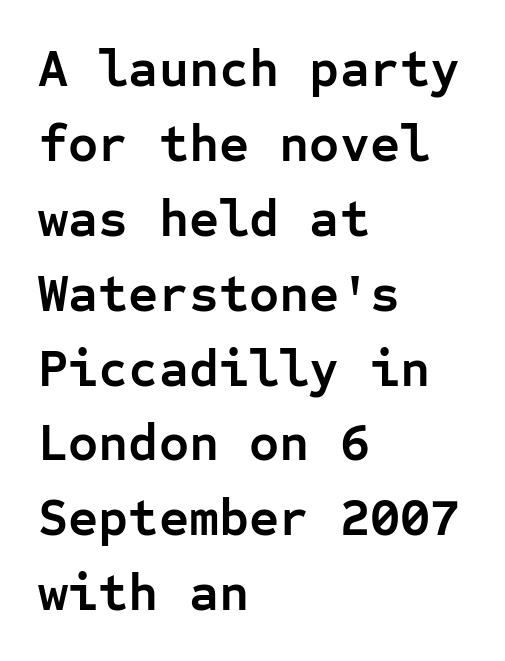
Are there feet on the stems? There aren't — it's a sans. It's the straight-up-and-down kind of type. Line spacing here is normal. Glyph-to-glyph distance matches everyday printed text. Does the copy run flush right? No — it runs flush left.
